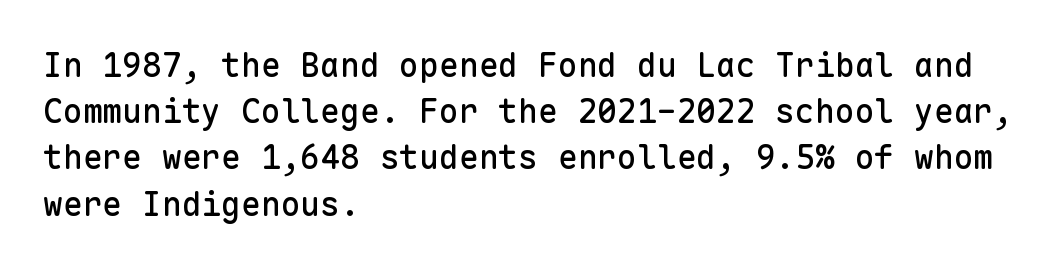
Nobody drew a line under any word here. The rendering uses typewriter-style spacing with identical character cells. The designer left line spacing at the default. Serifs: no, the terminals of the letterforms are clean.
